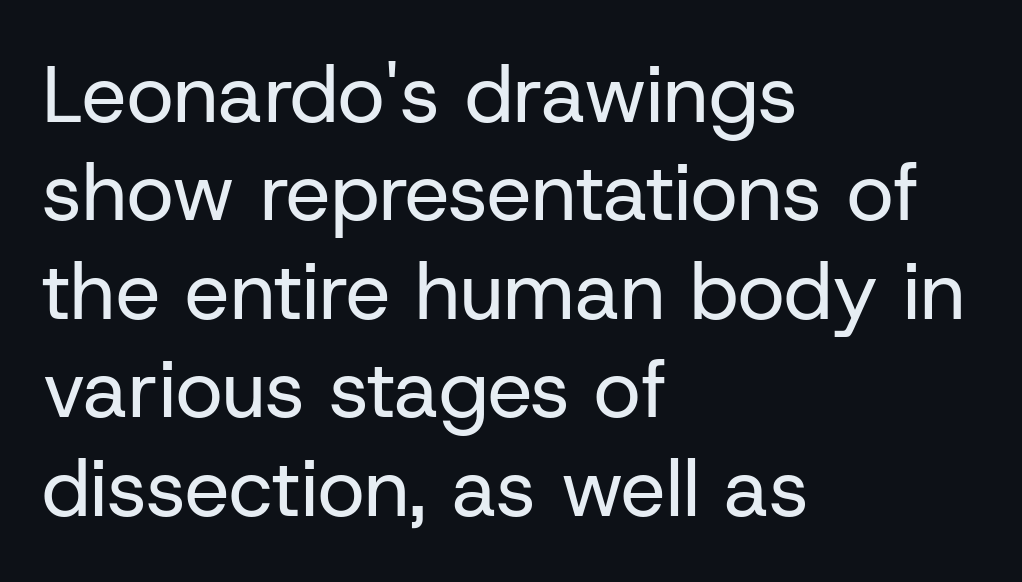
The image shows 80 px regular-weight sans-serif type, upright; set left-aligned, line spacing 1.23x, normal letter spacing, not underlined; low stroke contrast and a medium x-height.
